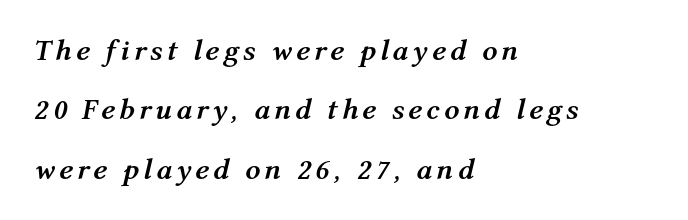
Q: Is the text bold? A: Yes.
Q: Is the text italic (slanted)? A: Yes, it leans right by about 12 degrees.
Q: Is the text underlined? A: No.
Q: How is the paragraph aligned? A: Left-aligned.
Q: Is the spacing between lines tight, normal or loose? A: Loose.
Q: Width (condensed, normal, or wide)? A: Normal.
Q: Stroke contrast? A: Medium.
Q: x-height? A: Medium.
Q: Monospaced? A: No.
